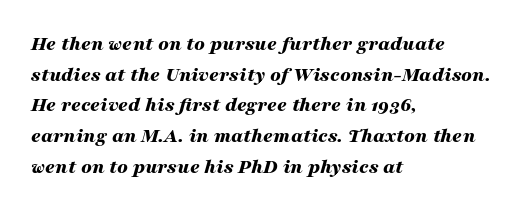
The designer left line spacing at the default. The gaps between neighbouring characters are ordinary and unremarkable. Italic? Definitely — the glyphs are oblique. Only glyphs here, with clear space below each row. You'd pick this weight for a headline — it's a proper bold.
